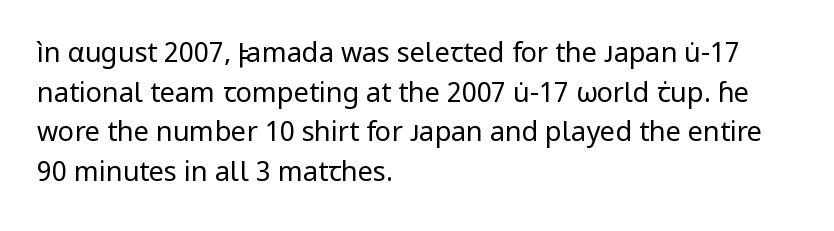
The image shows 27 px text type, upright; set left-aligned, normal line spacing (1.47x), normal letter spacing, not underlined.
